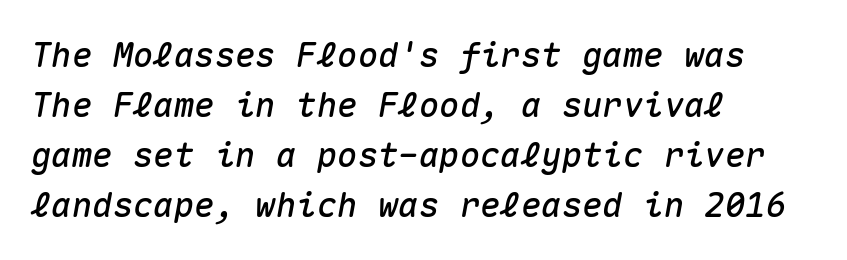
The image shows 34 px text type, italic (leaning right), monospaced; set left-aligned, normal line spacing (1.47x), normal letter spacing, not underlined; medium stroke contrast and a medium x-height.
